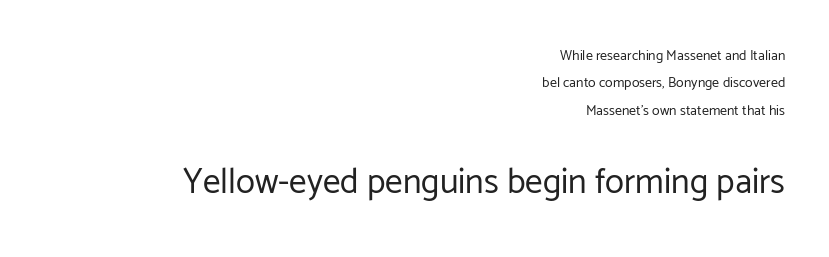
Q: Is the text bold? A: No.
Q: Is the text italic (slanted)? A: No, it is upright.
Q: Is the typeface a serif or a sans-serif typeface? A: Sans-serif.
Q: Is the text underlined? A: No.
Q: How is the paragraph aligned? A: Right-aligned.
Q: Is the spacing between letters normal or unusually wide? A: Normal.
Q: Is the spacing between lines tight, normal or loose? A: Loose.
Q: Which block of text is set in a larger size, the first (top) or the second (bottom)? A: The second (bottom) one.
Q: Width (condensed, normal, or wide)? A: Normal.
Q: Stroke contrast? A: Low.
Q: x-height? A: Medium.
Q: Monospaced? A: No.
